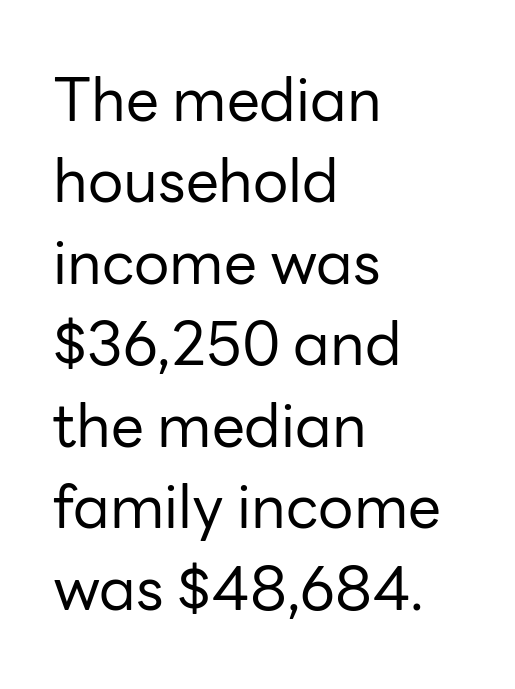
Alignment: flush left. This block has exactly the height ordinary leading produces. Vertical strokes here are truly vertical. The text was rendered using a sans face with plain stroke endings.
